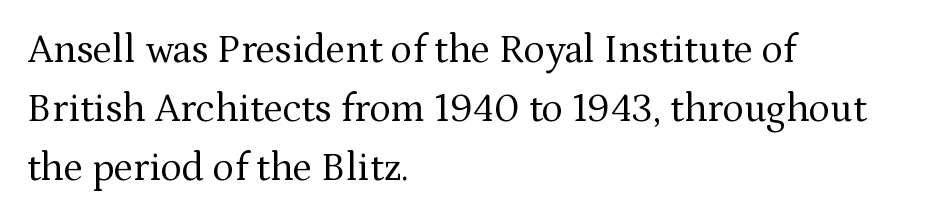
The rendering keeps characters at their native spacing. Unlike italic type, these characters show no tilt at all. This sample has the flowing, uneven cadence of proportional lettering. Think standard paragraph weight, or any step lighter than that. Does the leading feel generous? No, just average.
